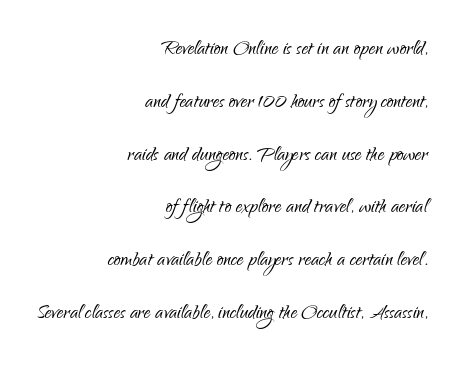
Nobody touched the tracking dial on this one. Horizontally, the lines are justified to the trailing edge only. What's the leading like? Stretched, with rows far apart. Stem width sits at or under what a default text font uses. No word sits above an underline.
